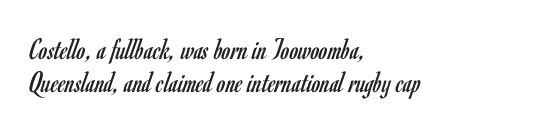
Q: Is the text bold? A: No.
Q: Is the text italic (slanted)? A: Yes.
Q: Is the typeface a serif or a sans-serif typeface? A: Sans-serif.
Q: Is the text underlined? A: No.
Q: How is the paragraph aligned? A: Left-aligned.
Q: Is the spacing between letters normal or unusually wide? A: Normal.
Q: Is the spacing between lines tight, normal or loose? A: Tight.
Q: Width (condensed, normal, or wide)? A: Condensed.
Q: Stroke contrast? A: Low.
Q: x-height? A: Small.
Q: Monospaced? A: No.
